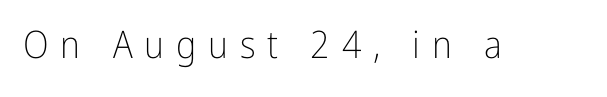
{"serif": "no", "italic": "no", "bold": "no", "weight": "light", "width": "condensed", "stroke_contrast": "low", "x_height": "medium", "monospaced": "no", "underline": "no", "letter_spacing": "wide", "letter_spacing_em": 0.31, "glyph_px": 38}
